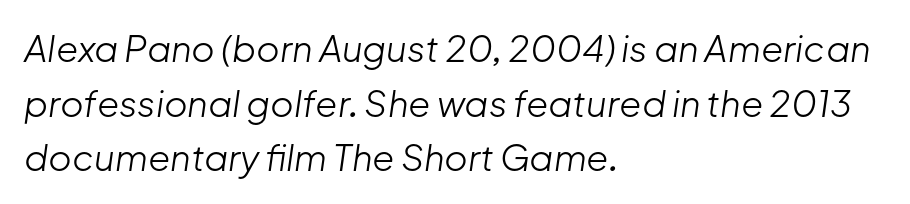
Q: Is the text bold? A: No.
Q: Is the text italic (slanted)? A: Yes, it leans right by about 8 degrees.
Q: Is the text underlined? A: No.
Q: How is the paragraph aligned? A: Left-aligned.
Q: Is the spacing between letters normal or unusually wide? A: Normal.
Q: Is the spacing between lines tight, normal or loose? A: Normal.
Q: Width (condensed, normal, or wide)? A: Normal.
Q: Stroke contrast? A: Low.
Q: x-height? A: Medium.
Q: Monospaced? A: No.
